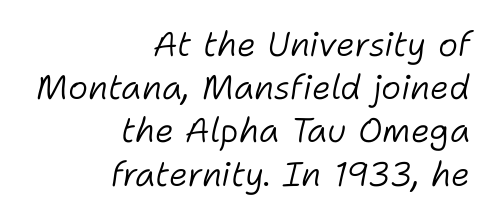
Type without underlining. Tracking value appears to be zero — textbook default spacing. Honestly, the row spacing looks completely unremarkable. Every row of glyphs terminates at an identical x-position on the right.
